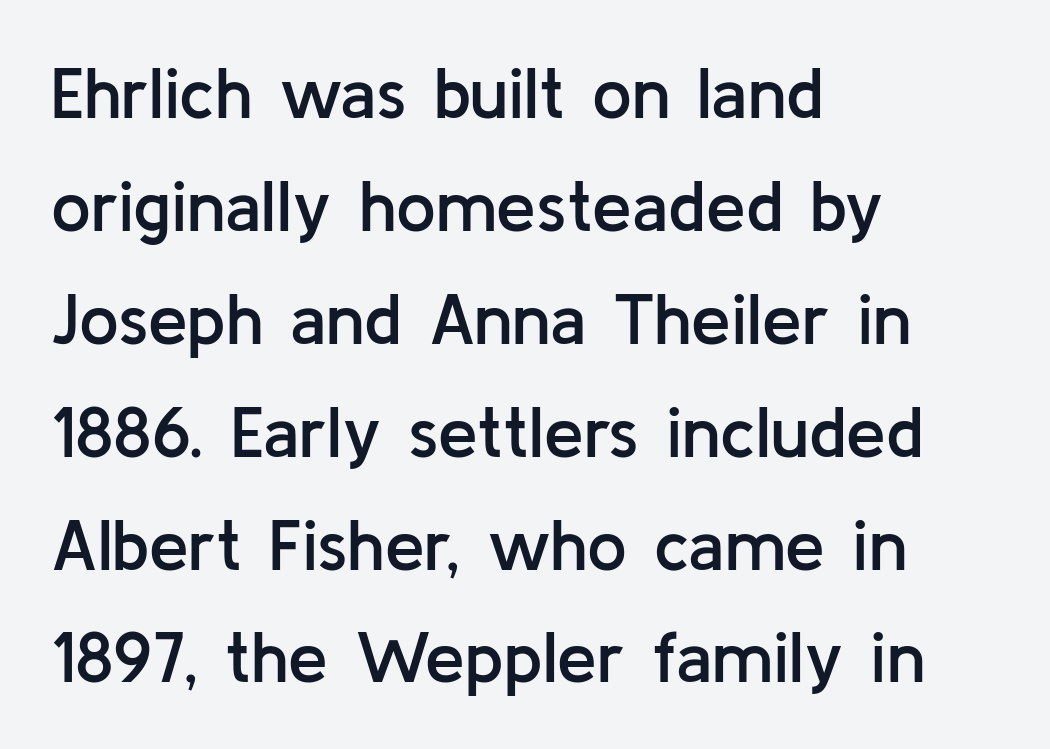
{"serif": "no", "italic": "no", "bold": "semi", "weight": "semibold", "width": "normal", "stroke_contrast": "low", "x_height": "medium", "monospaced": "no", "underline": "no", "align": "left", "line_spacing": "normal", "line_spacing_ratio": 1.59, "letter_spacing": "normal", "letter_spacing_em": 0.0, "glyph_px": 71}
